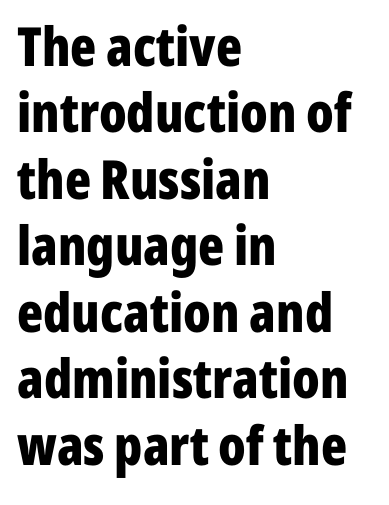
{"serif": "no", "italic": "no", "bold": "yes", "weight": "bold", "width": "condensed", "stroke_contrast": "low", "x_height": "medium", "monospaced": "no", "underline": "no", "align": "left", "line_spacing_ratio": 1.23, "letter_spacing": "normal", "letter_spacing_em": 0.0, "glyph_px": 54}
